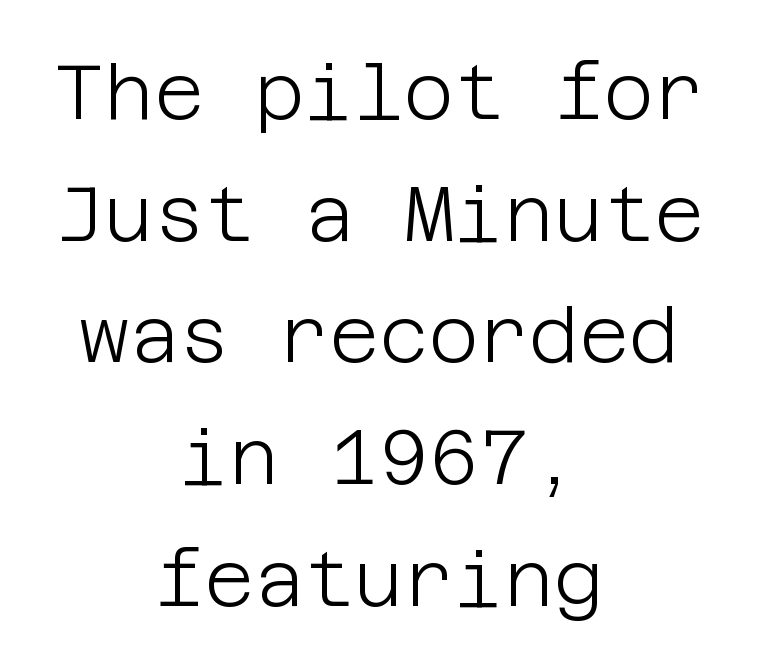
{"serif": "no", "italic": "no", "bold": "no", "weight": "light", "width": "normal", "stroke_contrast": "low", "x_height": "large", "underline": "no", "align": "center", "line_spacing": "normal", "line_spacing_ratio": 1.58, "letter_spacing": "normal", "letter_spacing_em": 0.0, "glyph_px": 77}
